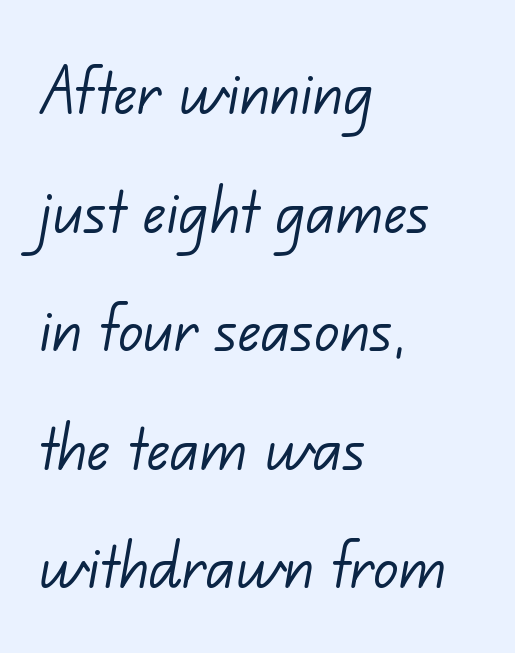
The image shows 76 px light sans-serif type; set left-aligned, normal line spacing (1.56x), normal letter spacing, not underlined; low stroke contrast and a small x-height.
